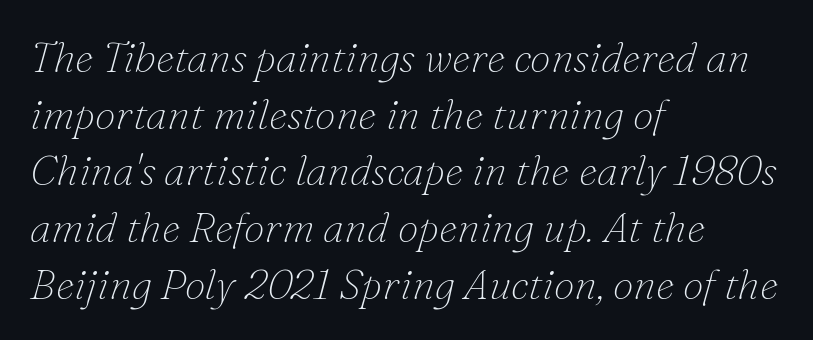
{"serif": "yes", "italic": "yes", "lean": "right", "slant_degrees": 16, "bold": "no", "weight": "thin", "width": "normal", "stroke_contrast": "low", "x_height": "small", "monospaced": "no", "underline": "no", "align": "left", "line_spacing": "normal", "line_spacing_ratio": 1.35, "letter_spacing": "normal", "letter_spacing_em": 0.0, "glyph_px": 42}
